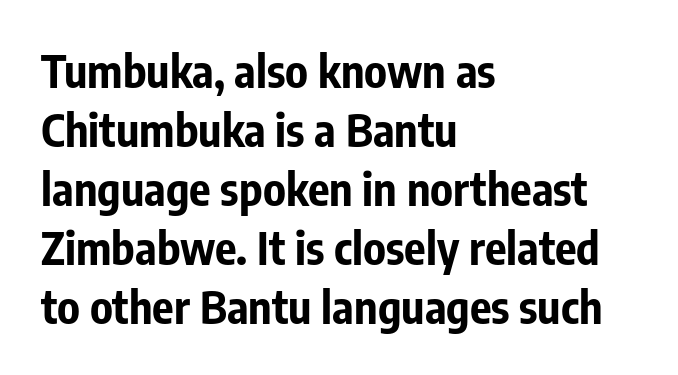
Q: Is the text bold? A: Yes.
Q: Is the text italic (slanted)? A: No, it is upright.
Q: Is the typeface a serif or a sans-serif typeface? A: Sans-serif.
Q: Is the text underlined? A: No.
Q: How is the paragraph aligned? A: Left-aligned.
Q: Is the spacing between letters normal or unusually wide? A: Normal.
Q: Is the spacing between lines tight, normal or loose? A: Normal.
Q: Width (condensed, normal, or wide)? A: Condensed.
Q: Stroke contrast? A: Low.
Q: x-height? A: Medium.
Q: Monospaced? A: No.
